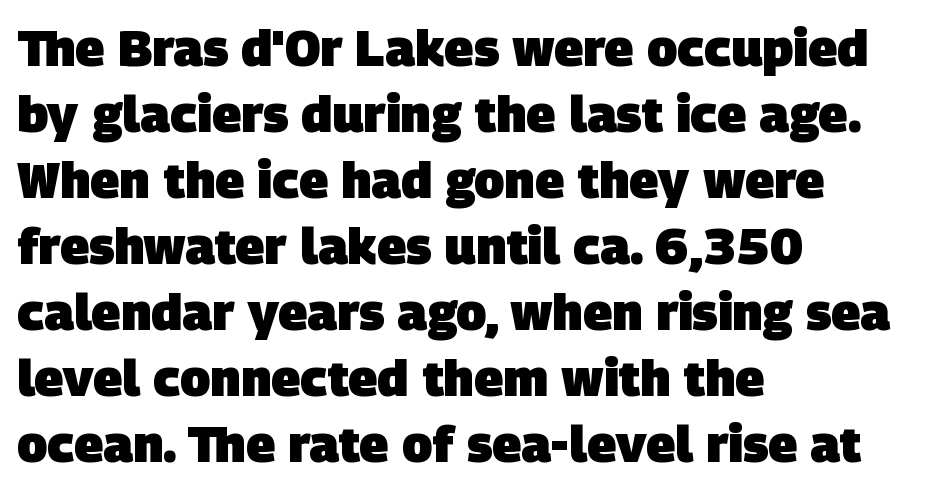
{"serif": "no", "bold": "yes", "weight": "heavy", "width": "normal", "stroke_contrast": "low", "x_height": "large", "monospaced": "no", "underline": "no", "align": "left", "line_spacing": "normal", "line_spacing_ratio": 1.32, "letter_spacing": "normal", "letter_spacing_em": 0.0, "glyph_px": 50}
